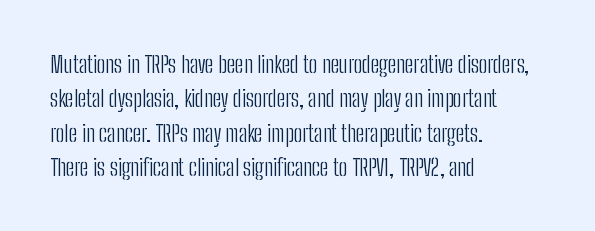
{"italic": "no", "bold": "no", "underline": "no", "align": "left", "line_spacing": "normal", "line_spacing_ratio": 1.49, "letter_spacing": "normal", "letter_spacing_em": 0.0, "glyph_px": 23}
